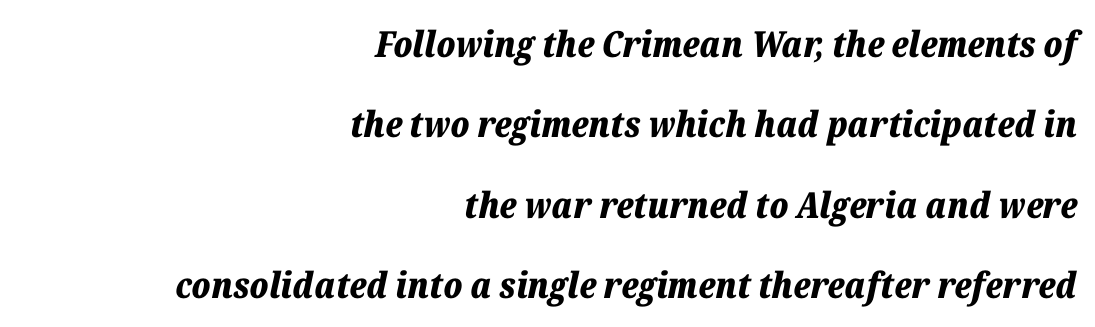
The image shows 36 px bold type, italic (leaning right); set right-aligned, loose line spacing (2.23x), normal letter spacing, not underlined; low stroke contrast and a medium x-height.
